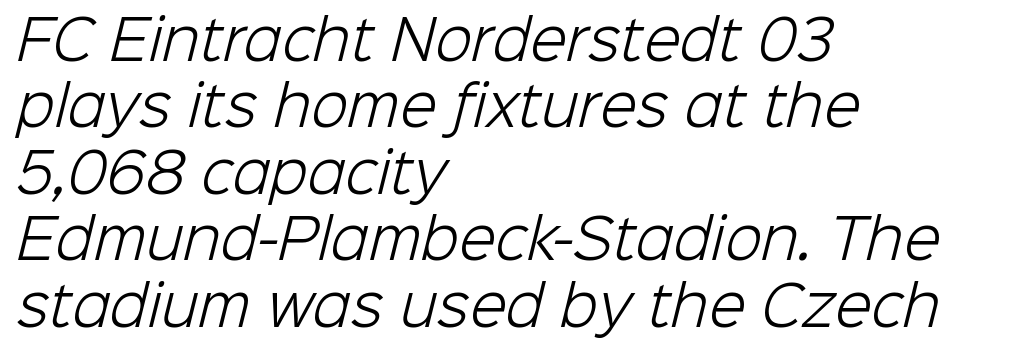
Each stroke keeps to a modest, everyday thickness or less. Look at the bottom of the vertical strokes: they stop flat, with no serifs. Spacing verdict: proportional, widths tailored to each character. A bare baseline throughout the passage. The letterforms sit shoulder to shoulder at normal distance. Each line starts at the same left margin while the right side varies.
